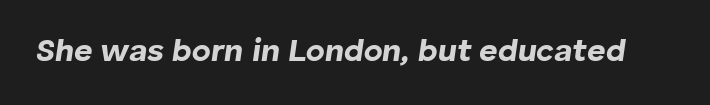
{"italic": "yes", "lean": "right", "slant_degrees": 8, "bold": "yes", "weight": "bold", "width": "normal", "stroke_contrast": "low", "x_height": "medium", "monospaced": "no", "underline": "no", "letter_spacing": "normal", "letter_spacing_em": 0.0, "glyph_px": 32}
